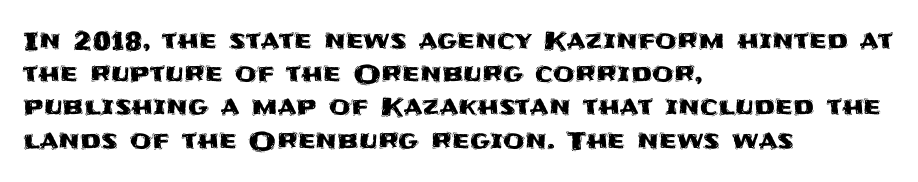
Q: Is the text italic (slanted)? A: No, it is upright.
Q: Is the text underlined? A: No.
Q: How is the paragraph aligned? A: Left-aligned.
Q: Is the spacing between letters normal or unusually wide? A: Normal.
Q: Is the spacing between lines tight, normal or loose? A: Normal.
